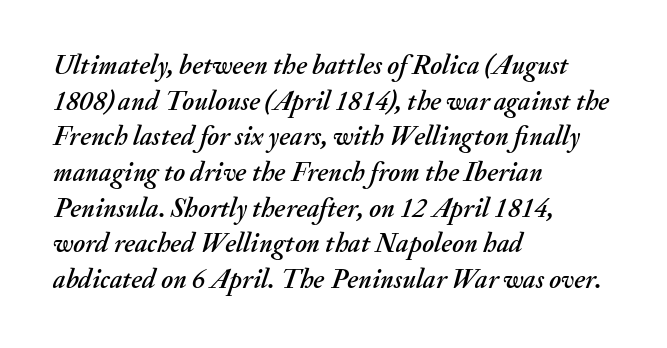
{"italic": "yes", "lean": "right", "slant_degrees": 20, "underline": "no", "align": "left", "line_spacing": "normal", "line_spacing_ratio": 1.32, "letter_spacing": "normal", "letter_spacing_em": 0.0, "glyph_px": 27}
